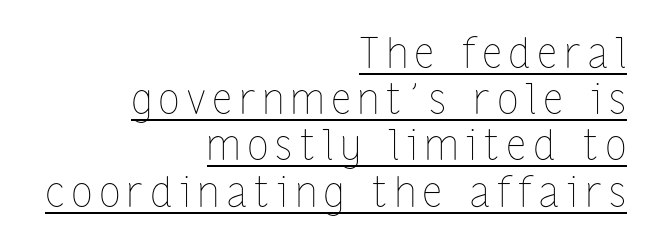
Typeset ragged left — the right edge is the straight one. This is roman type, the default non-slanted kind. Think of a printed novel: that variable character pitch is what you see here. The characters are drawn with everyday or finer stroke widths.
